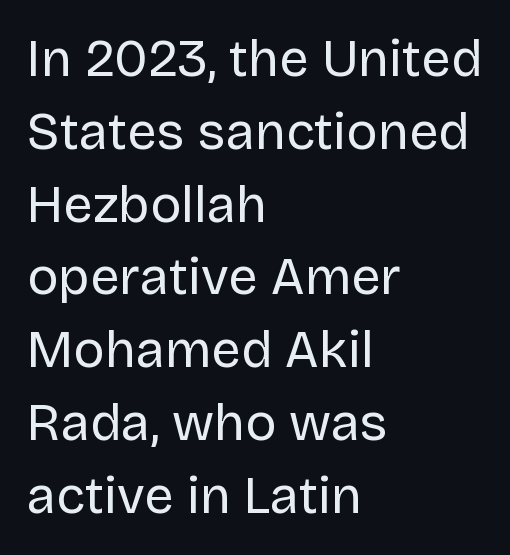
Compared with typical paragraphs, the rows here are spaced about the same. To sum up the face: it is a sans, with no serifs. Type without underlining. No extra tracking has been applied to these lines. The axis of the letterforms is exactly vertical. Unbolded letterforms with no extra heft.
